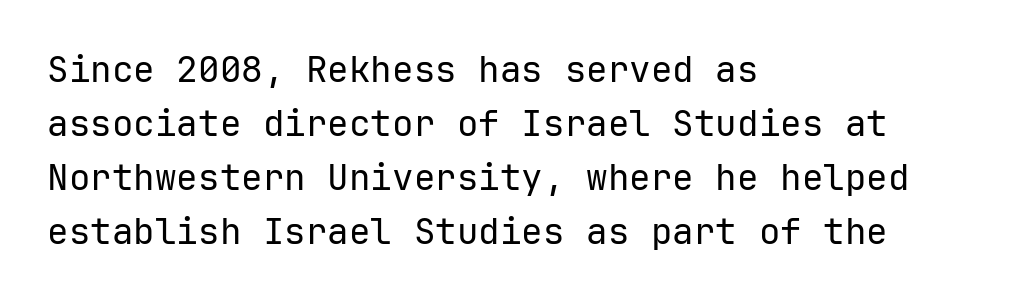
The image shows 36 px regular-weight sans-serif type, upright; set left-aligned, normal line spacing (1.5x), normal letter spacing, not underlined; low stroke contrast and a medium x-height.
